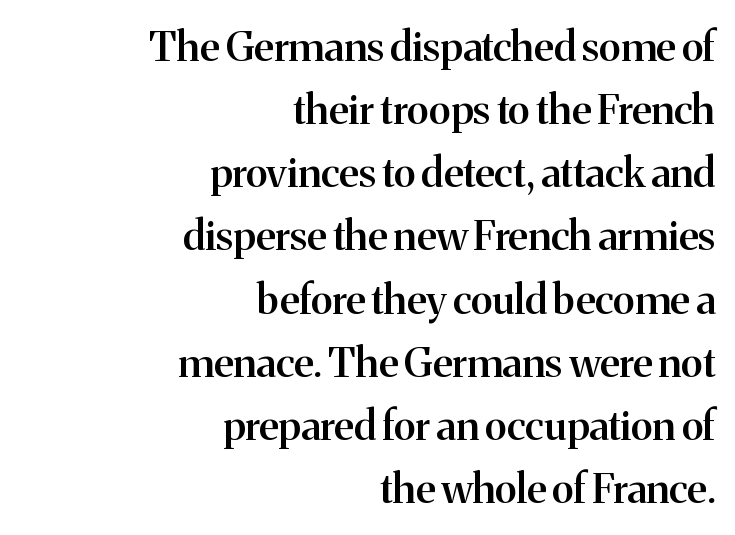
Q: Is the text bold? A: Semi-bold.
Q: Is the text italic (slanted)? A: No, it is upright.
Q: Is the typeface a serif or a sans-serif typeface? A: Serif.
Q: Is the text underlined? A: No.
Q: How is the paragraph aligned? A: Right-aligned.
Q: Is the spacing between letters normal or unusually wide? A: Normal.
Q: Is the spacing between lines tight, normal or loose? A: Normal.
Q: Width (condensed, normal, or wide)? A: Normal.
Q: Stroke contrast? A: Medium.
Q: x-height? A: Medium.
Q: Monospaced? A: No.
